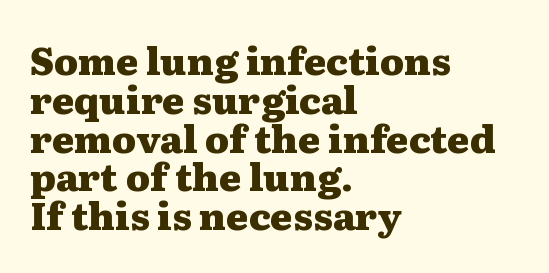
The paragraph shown leans on its left margin. Anything drawn beneath the words? Only blank space. The rendering shows small feet on the letterforms — a serif design. The face used here is proportionally spaced, like ordinary book or web type.
